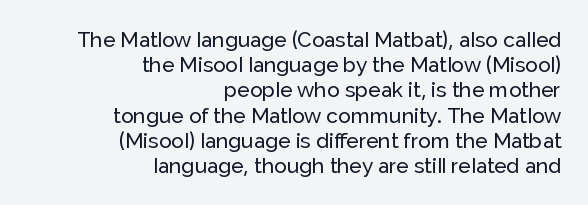
Q: Is the text italic (slanted)? A: No, it is upright.
Q: Is the text underlined? A: No.
Q: How is the paragraph aligned? A: Right-aligned.
Q: Is the spacing between letters normal or unusually wide? A: Normal.
